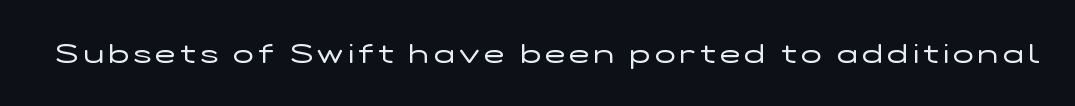
Q: Is the text bold? A: No.
Q: Is the text italic (slanted)? A: No, it is upright.
Q: Is the text underlined? A: No.
